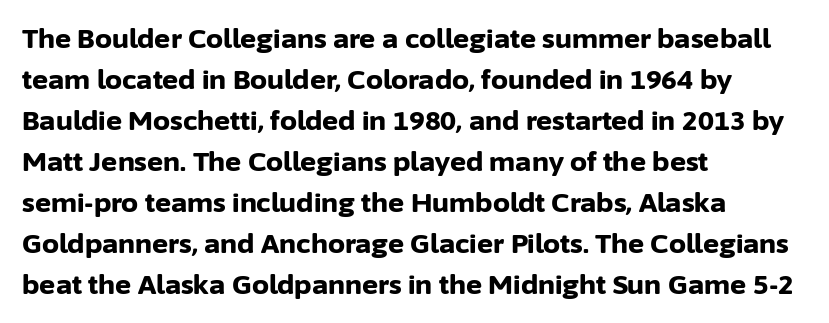
Line beginnings align vertically; line endings do not. Between one letter and the next there's only the usual sliver of space. Notice how descenders clear the ascenders below comfortably — that's standard leading. Does the lettering tilt? It doesn't — this is upright. Letters rest on an invisible, unmarked baseline.
